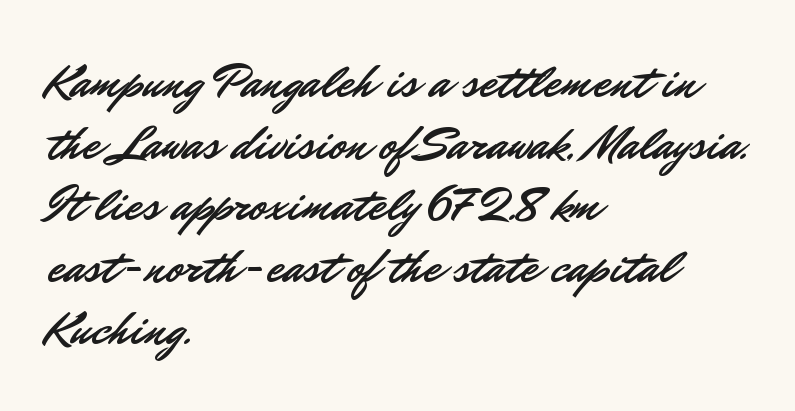
{"serif": "no", "width": "normal", "stroke_contrast": "low", "x_height": "small", "monospaced": "no", "underline": "no", "align": "left", "line_spacing": "normal", "line_spacing_ratio": 1.26, "letter_spacing": "normal", "letter_spacing_em": 0.0, "glyph_px": 49}
